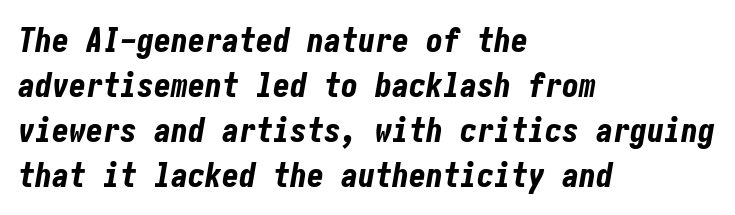
The glyphs are unaccompanied by any horizontal stroke below them. One glance says typical: line gaps are just what's usual. The rendering uses a bold face; every stroke is thick and dark. Is the letter spacing exaggerated? No — it looks like the ordinary default. The paragraph has a hard left edge and a soft right edge.
